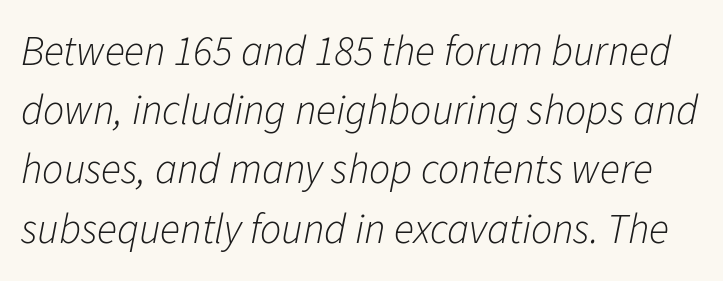
{"italic": "yes", "lean": "right", "slant_degrees": 11, "bold": "no", "weight": "light", "width": "normal", "stroke_contrast": "low", "x_height": "medium", "monospaced": "no", "underline": "no", "line_spacing": "normal", "line_spacing_ratio": 1.41, "letter_spacing": "normal", "letter_spacing_em": 0.0, "glyph_px": 42}
